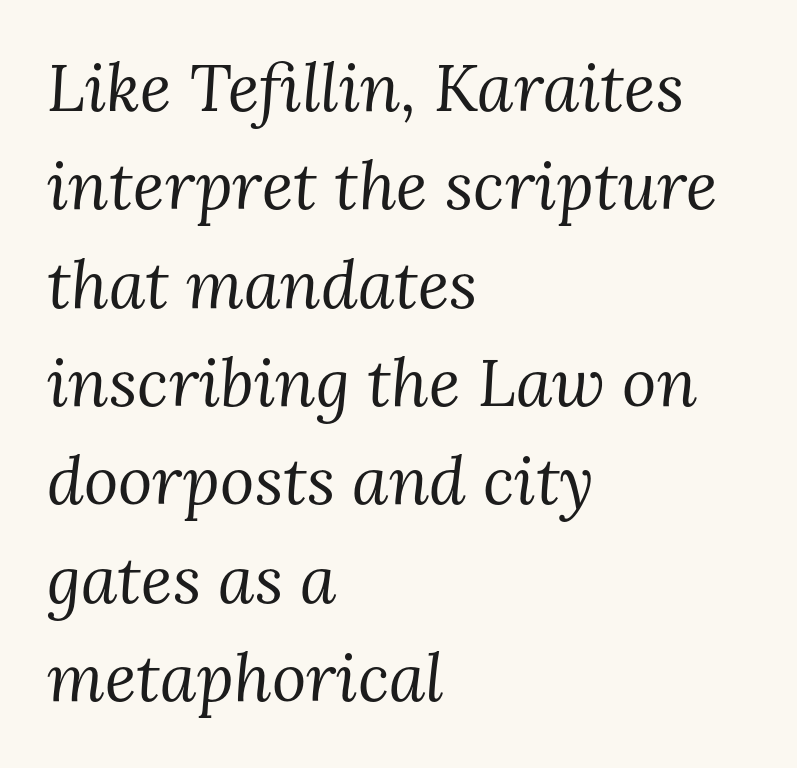
Underline: absent. The vertical gap from one line to the next is medium. Counters stay open thanks to moderate or lighter strokes. The face used here is proportionally spaced, like ordinary book or web type. Casual observation: everything's shoved over to the left. Nothing unusual about the tracking: characters are spaced as the font intends.
